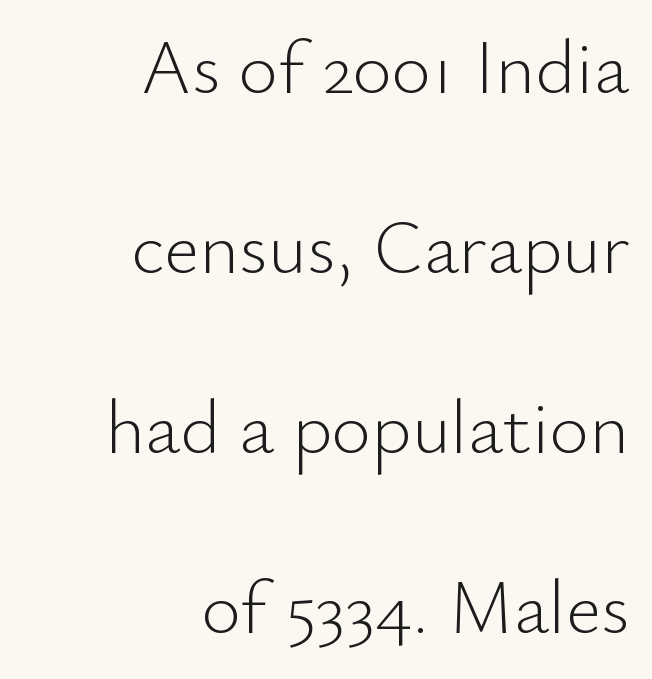
The image shows 76 px light sans-serif type, upright; set right-aligned, loose line spacing (2.37x), normal letter spacing, not underlined; low stroke contrast and a small x-height.
